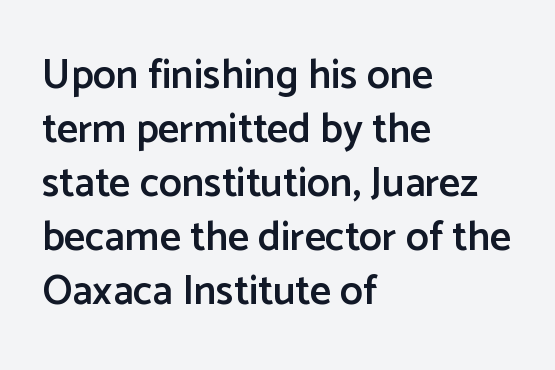
{"serif": "no", "italic": "no", "bold": "semi", "weight": "semibold", "width": "normal", "stroke_contrast": "low", "x_height": "medium", "monospaced": "no", "underline": "no", "align": "left", "line_spacing": "normal", "line_spacing_ratio": 1.32, "letter_spacing": "normal", "letter_spacing_em": 0.0, "glyph_px": 41}
